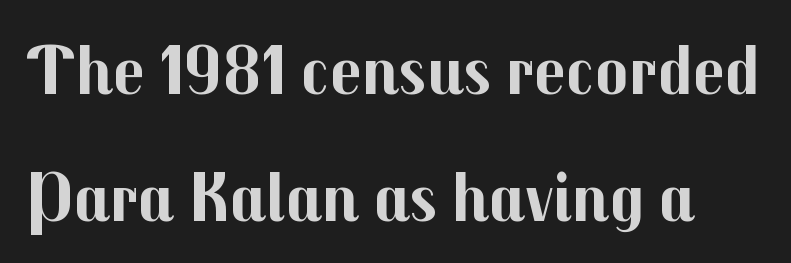
{"serif": "no", "italic": "no", "bold": "yes", "weight": "bold", "width": "normal", "stroke_contrast": "medium", "x_height": "medium", "monospaced": "no", "underline": "no", "line_spacing_ratio": 1.82, "letter_spacing": "normal", "letter_spacing_em": 0.0, "glyph_px": 70}
